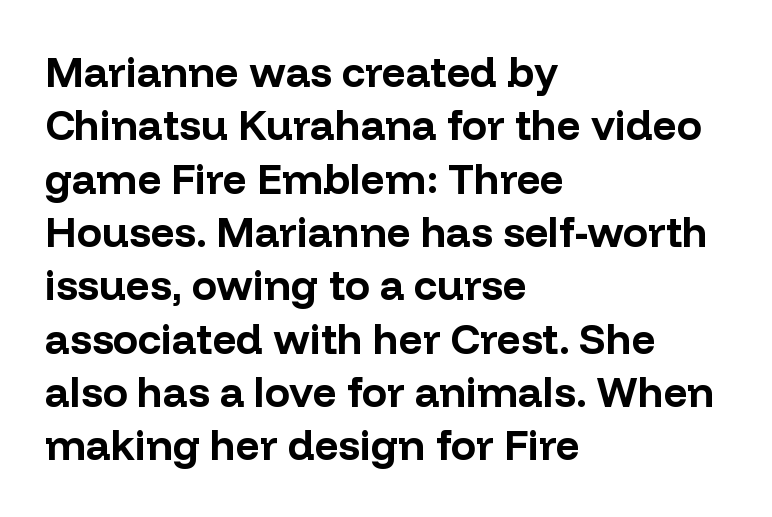
Q: Is the text bold? A: Yes.
Q: Is the text italic (slanted)? A: No, it is upright.
Q: Is the typeface a serif or a sans-serif typeface? A: Sans-serif.
Q: Is the text underlined? A: No.
Q: How is the paragraph aligned? A: Left-aligned.
Q: Is the spacing between letters normal or unusually wide? A: Normal.
Q: Is the spacing between lines tight, normal or loose? A: Normal.
Q: Width (condensed, normal, or wide)? A: Normal.
Q: Stroke contrast? A: Low.
Q: x-height? A: Medium.
Q: Monospaced? A: No.
